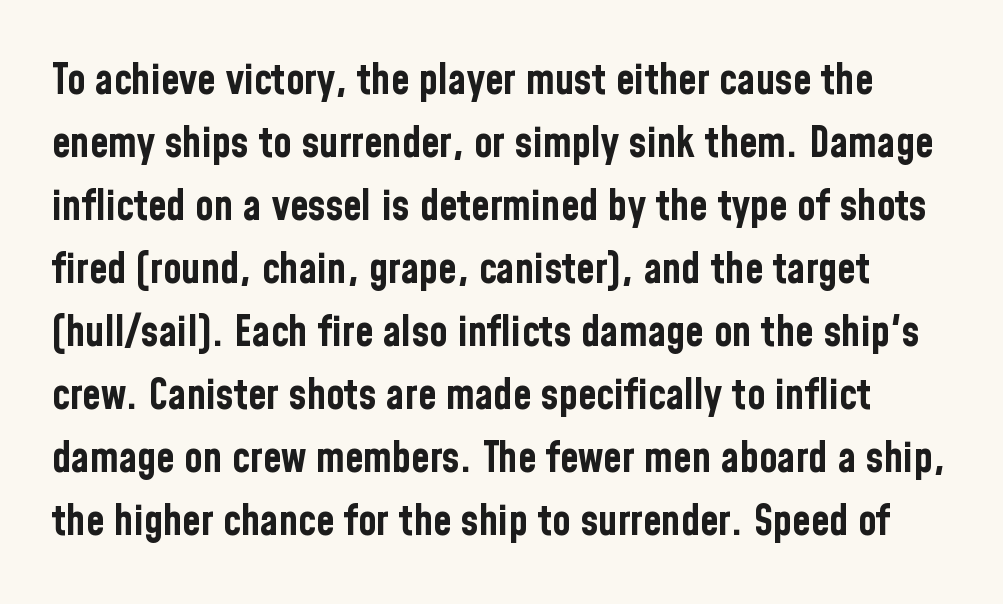
Q: Is the text bold? A: Yes.
Q: Is the text italic (slanted)? A: No, it is upright.
Q: Is the typeface a serif or a sans-serif typeface? A: Sans-serif.
Q: Is the text underlined? A: No.
Q: Is the spacing between letters normal or unusually wide? A: Normal.
Q: Is the spacing between lines tight, normal or loose? A: Normal.
Q: Width (condensed, normal, or wide)? A: Condensed.
Q: Stroke contrast? A: Low.
Q: x-height? A: Medium.
Q: Monospaced? A: No.
